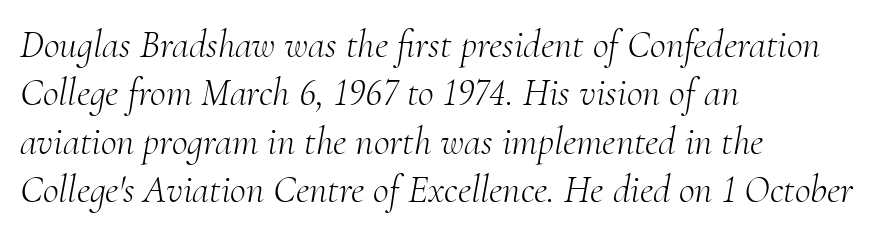
The rendering anchors every line to the left-hand side. The letterforms sit shoulder to shoulder at normal distance. Typographically, this falls in the serif category. Think of a printed novel: that variable character pitch is what you see here.
